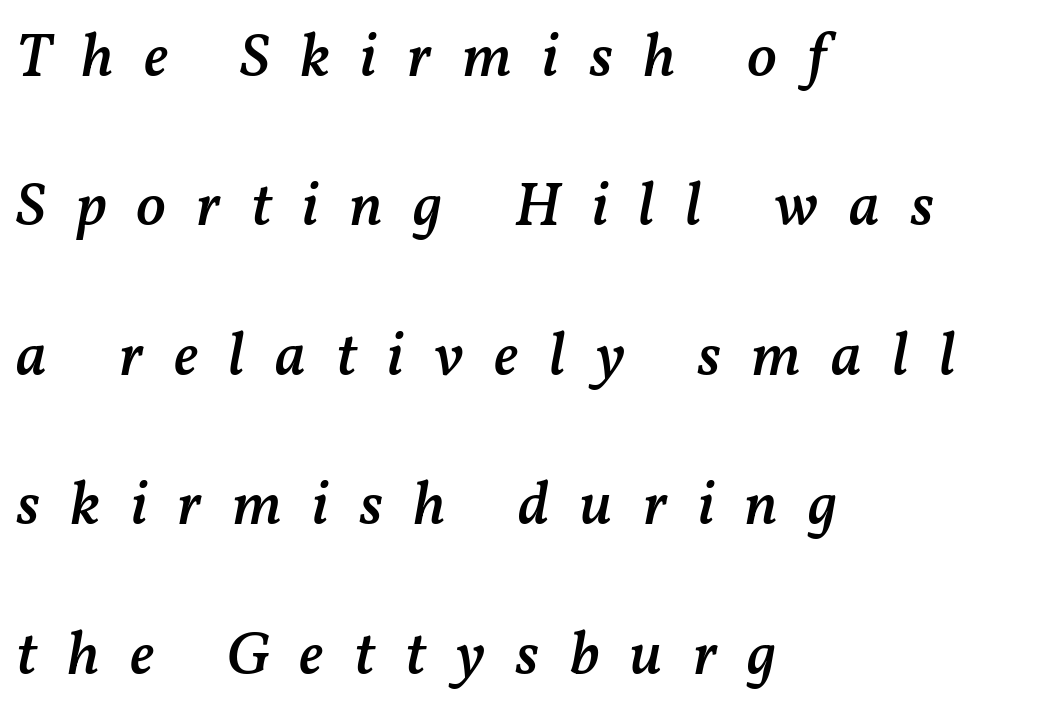
The image shows 62 px semibold type, italic (leaning right); set left-aligned, loose line spacing (2.41x), unusually wide letter spacing (+0.49 em), not underlined; medium stroke contrast and a medium x-height.
